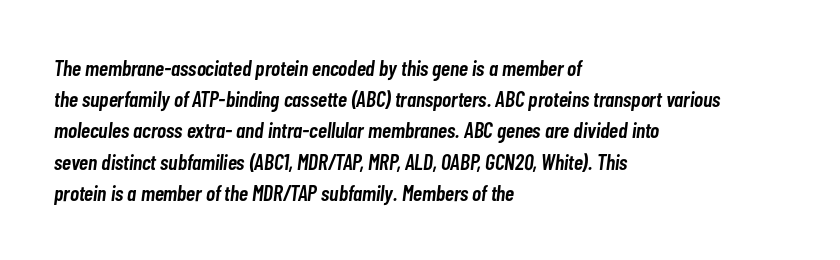
{"italic": "yes", "lean": "right", "slant_degrees": 7, "bold": "semi", "underline": "no", "align": "left", "line_spacing": "normal", "line_spacing_ratio": 1.42, "letter_spacing": "normal", "letter_spacing_em": 0.0, "glyph_px": 22}
